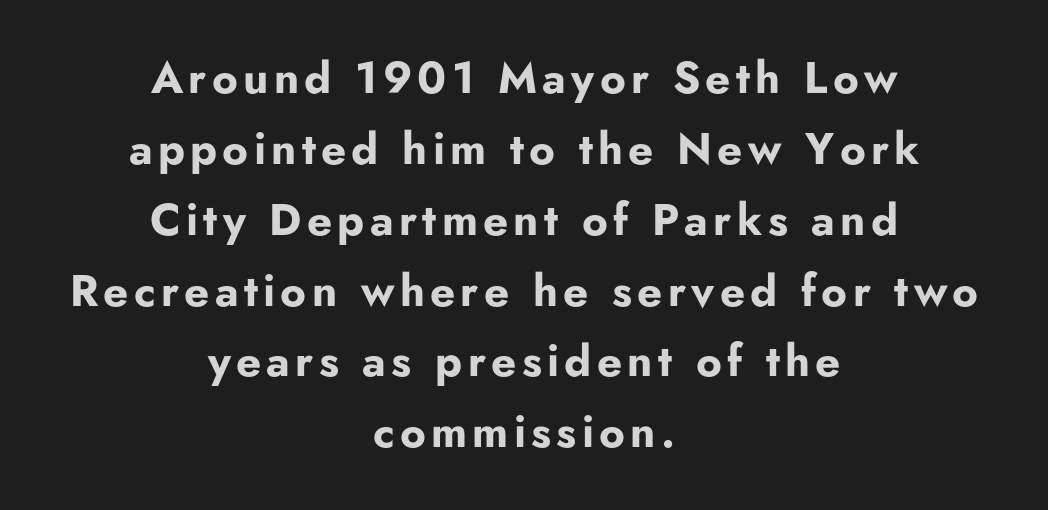
Q: Is the text bold? A: Yes.
Q: Is the text italic (slanted)? A: No, it is upright.
Q: Is the typeface a serif or a sans-serif typeface? A: Sans-serif.
Q: Is the text underlined? A: No.
Q: How is the paragraph aligned? A: Centered.
Q: Is the spacing between lines tight, normal or loose? A: Normal.
Q: Width (condensed, normal, or wide)? A: Normal.
Q: Stroke contrast? A: Low.
Q: x-height? A: Small.
Q: Monospaced? A: No.
